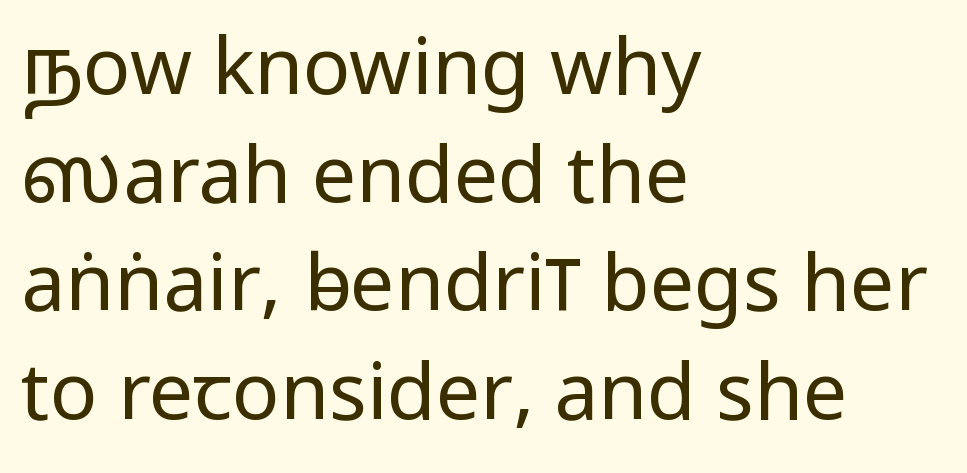
The rendering anchors every line to the left-hand side. How would I describe the line gaps? Plain and ordinary. Glance below the letters and you will spot only blank space. The passage shown is typeset with a sans-serif family. Notice how the stems are strictly vertical — no italics here.
